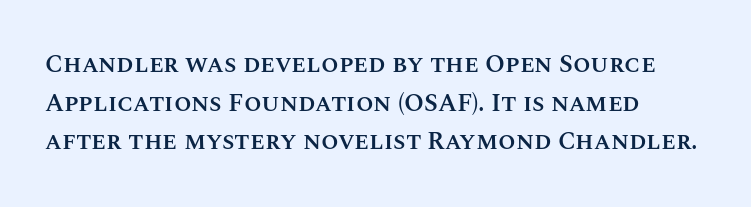
{"italic": "no", "bold": "semi", "underline": "no", "line_spacing": "normal", "line_spacing_ratio": 1.55, "letter_spacing": "normal", "letter_spacing_em": 0.0, "glyph_px": 25}
